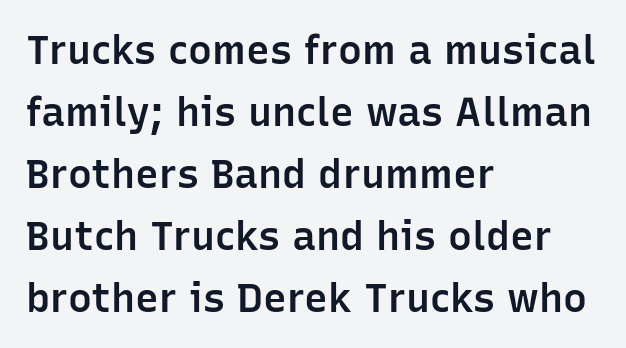
{"serif": "no", "italic": "no", "bold": "semi", "weight": "semibold", "width": "normal", "stroke_contrast": "low", "x_height": "medium", "monospaced": "no", "underline": "no", "align": "left", "line_spacing": "normal", "line_spacing_ratio": 1.55, "letter_spacing": "normal", "letter_spacing_em": 0.0, "glyph_px": 40}
